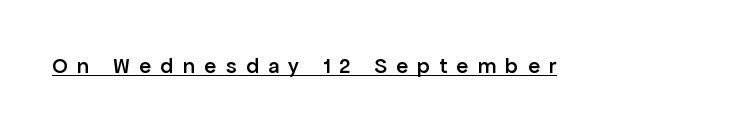
Q: Is the text bold? A: Semi-bold.
Q: Is the text italic (slanted)? A: No, it is upright.
Q: Is the text underlined? A: Yes.
Q: Is the spacing between letters normal or unusually wide? A: Unusually wide.
